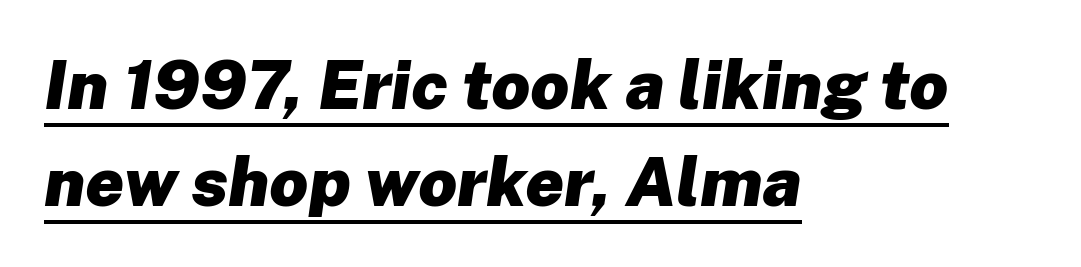
The specimen reads as italic at a glance. Default kerning and tracking; the words read as compact shapes. The passage shown is underscored from start to finish. Every letter is thick-stroked: bold, no question. The rendering uses natural spacing where letterforms have individual widths. The compositor pushed each line to the left boundary.
